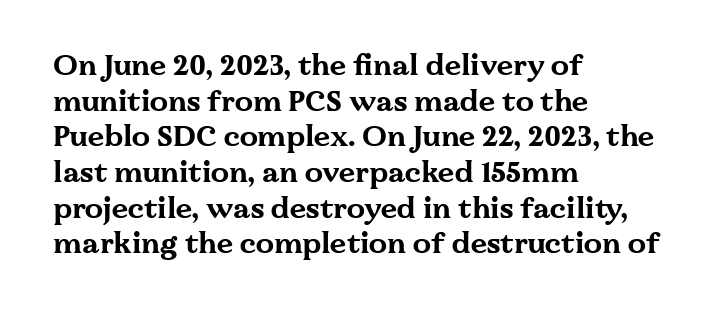
Caption: standard tracking, unaltered. Is the block centered? No — it sits flush against the left margin. Clear beneath every line of the passage. Tall strokes in this sample are plumb rather than angled. Each letter keeps its own natural width here, so spacing adapts to shape. A full-strength bold gives these letters their thick strokes.
